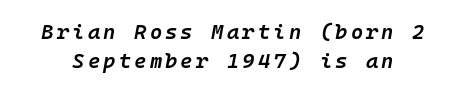
{"italic": "yes", "lean": "right", "slant_degrees": 10, "bold": "semi", "underline": "no", "line_spacing": "normal", "line_spacing_ratio": 1.39, "glyph_px": 21}
